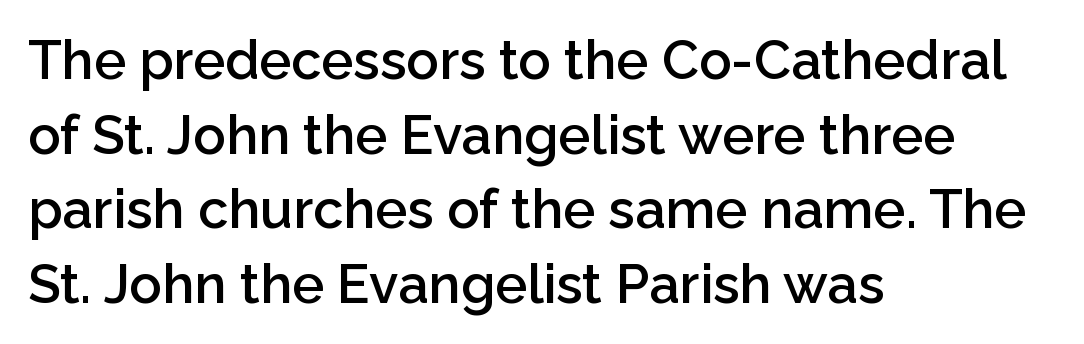
Font category for this specimen: sans-serif. This is the in-between weight designers call semibold or demi. The line texture is even and compact thanks to regular tracking. If you drew a line through each stem, it would be perfectly vertical.
